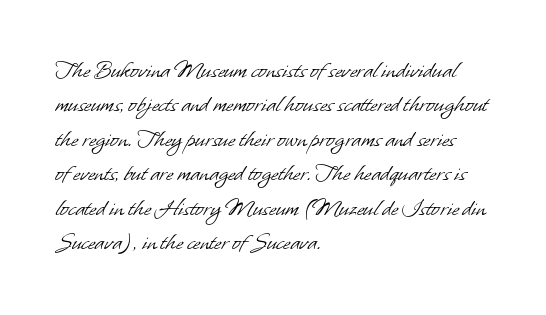
The paragraph shown leans on its left margin. The baseline area is clear. Stroke thickness stays within the range of a standard reading face or lighter. Summary of vertical rhythm: regular, with standard interline spacing. The horizontal fit of the characters is conventional and even.
